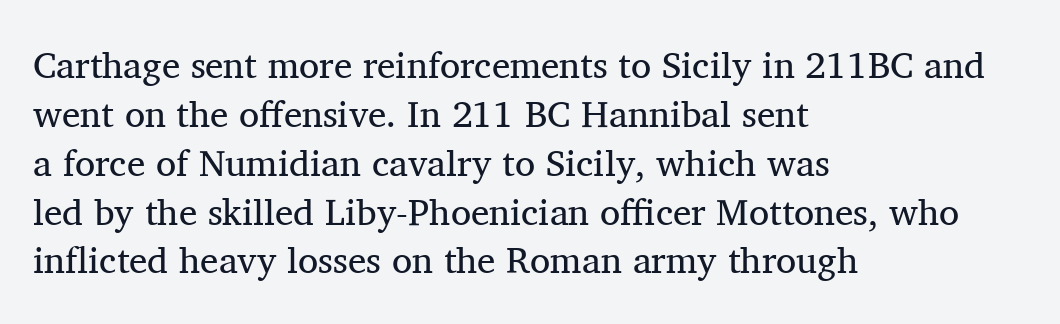
The image shows 37 px regular-weight serif type, upright; set left-aligned, normal line spacing (1.32x), normal letter spacing, not underlined; medium stroke contrast and a medium x-height.
